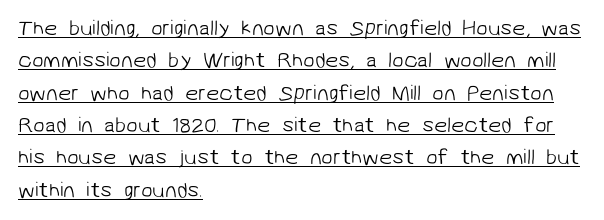
{"bold": "no", "underline": "yes", "align": "left", "line_spacing": "normal", "line_spacing_ratio": 1.54, "letter_spacing": "normal", "letter_spacing_em": 0.0, "glyph_px": 21}
